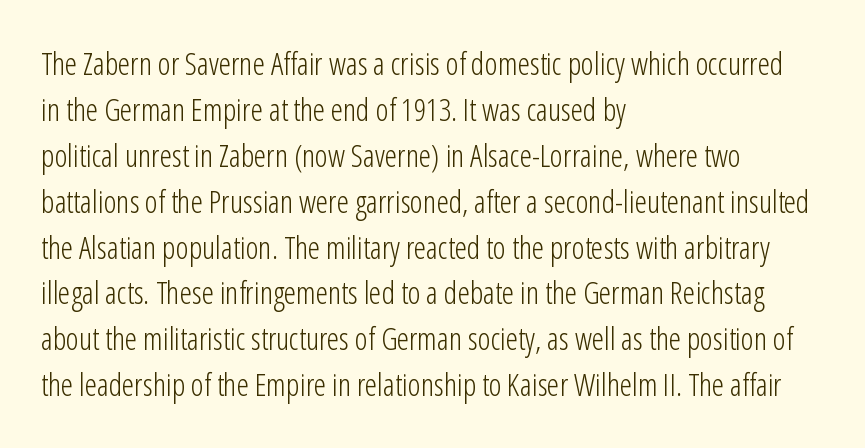
The image shows 31 px light, condensed sans-serif type, upright; set left-aligned, normal line spacing (1.48x), normal letter spacing, not underlined; low stroke contrast and a medium x-height.
